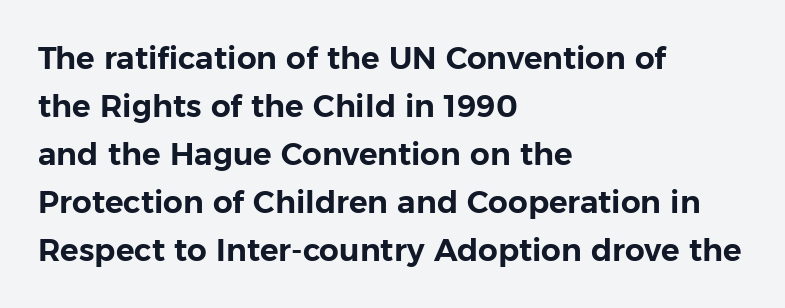
Posture: vertical. Check where the strokes stop: nothing finishes them off — pure sans. A typesetter would call this proportional, since set widths differ per character. The letterforms sit shoulder to shoulder at normal distance. In terms of leading, this rendering sits right in the middle. Underlining? Definitely not there.
